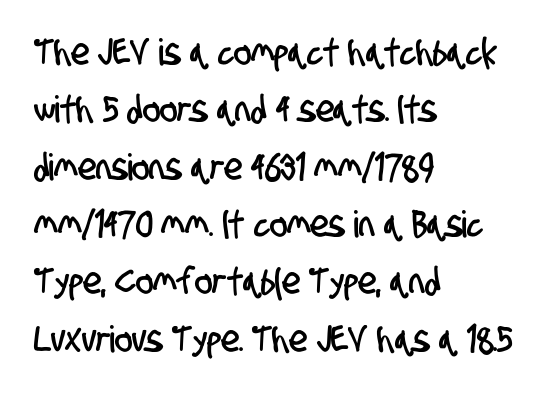
Q: Is the typeface a serif or a sans-serif typeface? A: Sans-serif.
Q: Is the text underlined? A: No.
Q: How is the paragraph aligned? A: Left-aligned.
Q: Is the spacing between letters normal or unusually wide? A: Normal.
Q: Is the spacing between lines tight, normal or loose? A: Normal.
Q: Width (condensed, normal, or wide)? A: Condensed.
Q: Stroke contrast? A: Low.
Q: x-height? A: Large.
Q: Monospaced? A: No.
